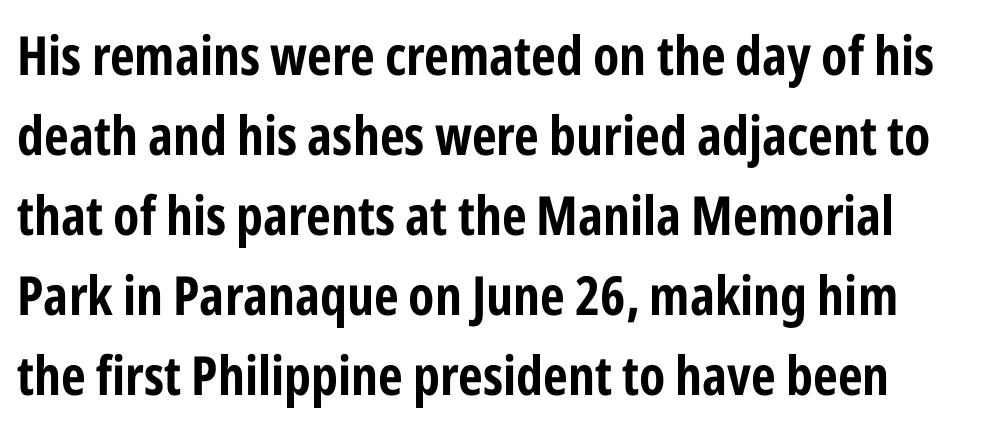
The image shows 54 px condensed sans-serif type, upright; set normal line spacing (1.48x), normal letter spacing, not underlined; low stroke contrast and a medium x-height.
